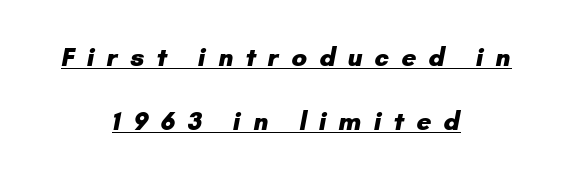
Both edges are ragged and mirror each other, which tells us the setting is centered. Has an underline been added? It has. Each glyph is drawn with heavy, bold strokes. Whoever set this chose breathing room over compactness in the vertical rhythm.
